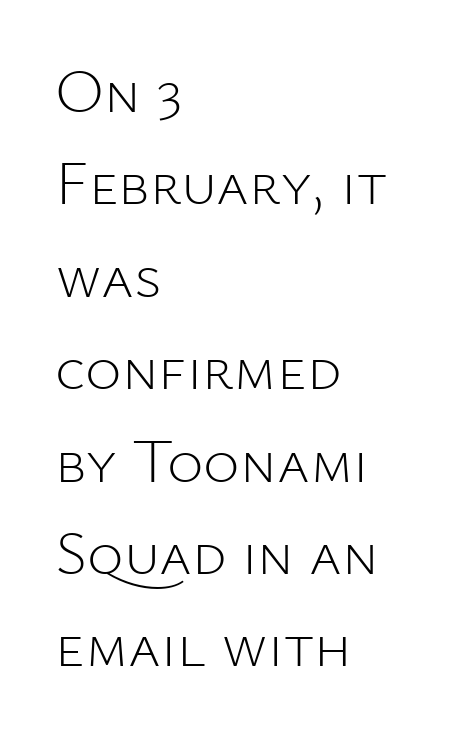
{"serif": "no", "italic": "no", "bold": "no", "weight": "light", "width": "normal", "stroke_contrast": "low", "x_height": "medium", "monospaced": "no", "underline": "no", "align": "left", "line_spacing": "normal", "line_spacing_ratio": 1.49, "letter_spacing": "normal", "letter_spacing_em": 0.0, "glyph_px": 62}
